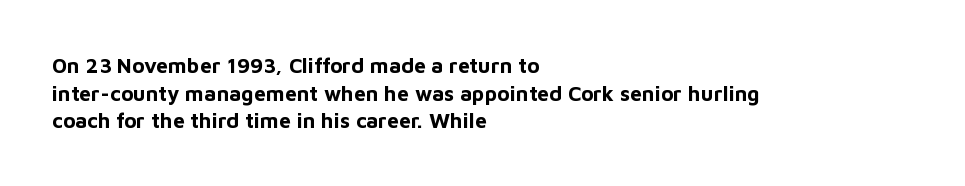
Q: Is the text bold? A: Yes.
Q: Is the text italic (slanted)? A: No, it is upright.
Q: Is the text underlined? A: No.
Q: How is the paragraph aligned? A: Left-aligned.
Q: Is the spacing between letters normal or unusually wide? A: Normal.
Q: Is the spacing between lines tight, normal or loose? A: Normal.
